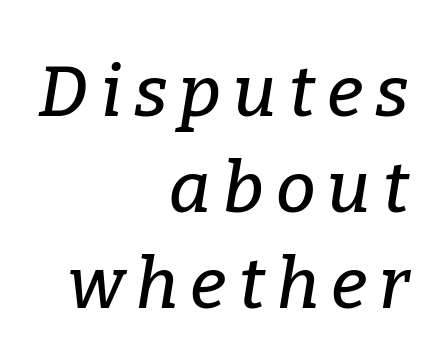
The rows are spaced the way most documents space them. This sample uses an oblique cut, with every glyph tilted off the vertical. Clear beneath every line of the passage. The font family rendered here belongs to the serif group.
